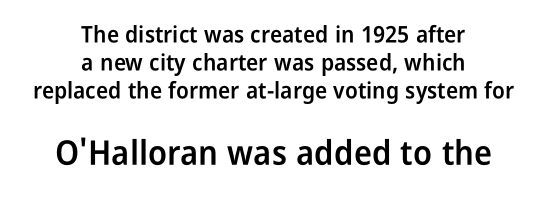
Q: Is the text bold? A: Semi-bold.
Q: Is the text italic (slanted)? A: No, it is upright.
Q: Is the typeface a serif or a sans-serif typeface? A: Sans-serif.
Q: Is the text underlined? A: No.
Q: How is the paragraph aligned? A: Centered.
Q: Is the spacing between letters normal or unusually wide? A: Normal.
Q: Which block of text is set in a larger size, the first (top) or the second (bottom)? A: The second (bottom) one.
Q: Width (condensed, normal, or wide)? A: Condensed.
Q: Stroke contrast? A: Low.
Q: x-height? A: Medium.
Q: Monospaced? A: No.
